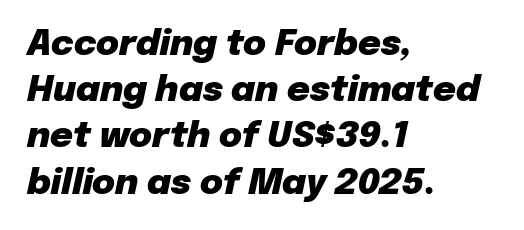
The image shows 35 px heavy type, italic (leaning right); set left-aligned, normal line spacing (1.32x), normal letter spacing, not underlined; low stroke contrast and a medium x-height.
